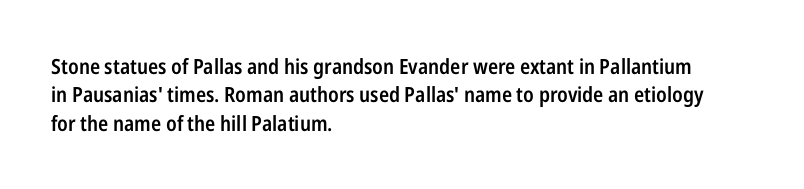
The image shows 21 px text type, upright; set left-aligned, normal line spacing (1.35x), normal letter spacing, not underlined.
